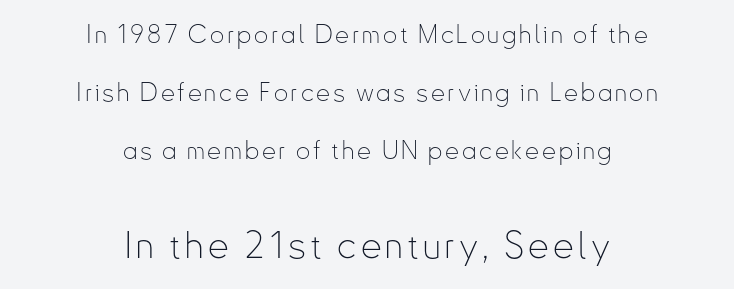
{"serif": "no", "italic": "no", "bold": "no", "weight": "thin", "width": "condensed", "stroke_contrast": "low", "x_height": "small", "monospaced": "no", "underline": "no", "align": "center", "line_spacing": "loose", "line_spacing_ratio": 2.33, "larger_block": "second", "size_ratio": 1.48, "glyph_px": 37}
